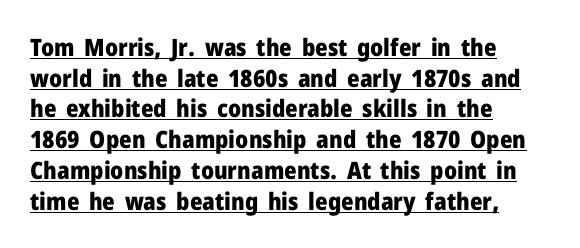
The image shows 24 px bold type, upright; set left-aligned, normal line spacing (1.28x), normal letter spacing, underlined.
